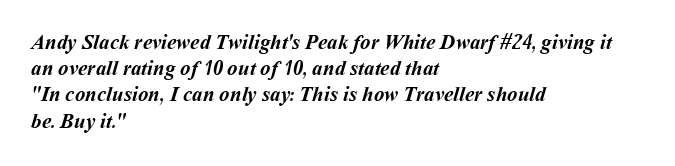
The image shows 21 px bold type; set left-aligned, normal line spacing (1.25x), normal letter spacing, not underlined.
